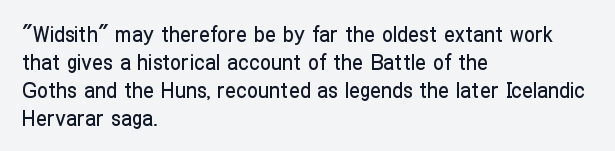
Q: Is the text italic (slanted)? A: No, it is upright.
Q: Is the text underlined? A: No.
Q: How is the paragraph aligned? A: Left-aligned.
Q: Is the spacing between letters normal or unusually wide? A: Normal.
Q: Is the spacing between lines tight, normal or loose? A: Normal.
